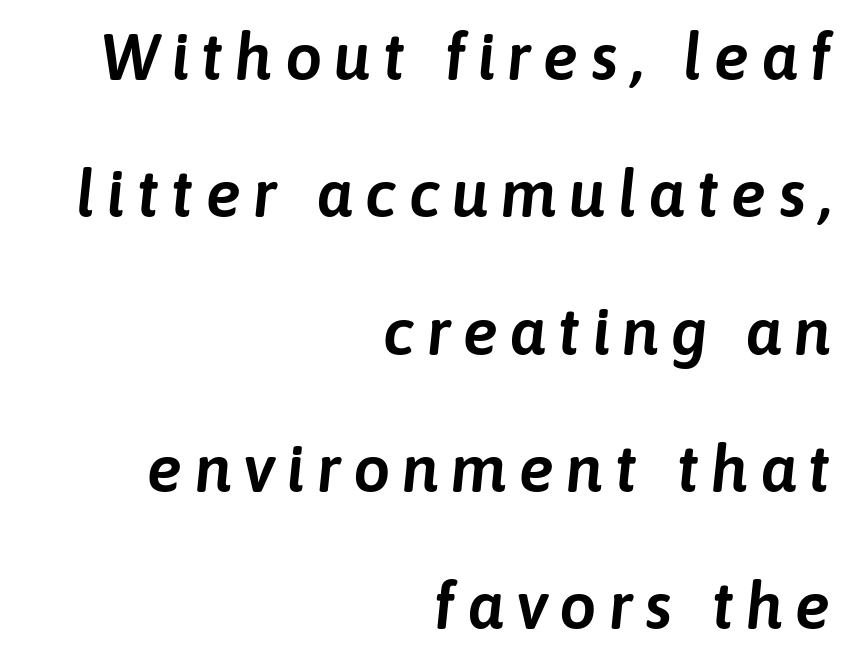
The line-height multiplier appears high, well above default. Character widths vary here, with narrow letters taking less room than wide ones. The glyphs look as if they've been sheared to an angle. Descenders are the only things crossing below the line. Leftover space on each line is placed entirely before the opening word.
